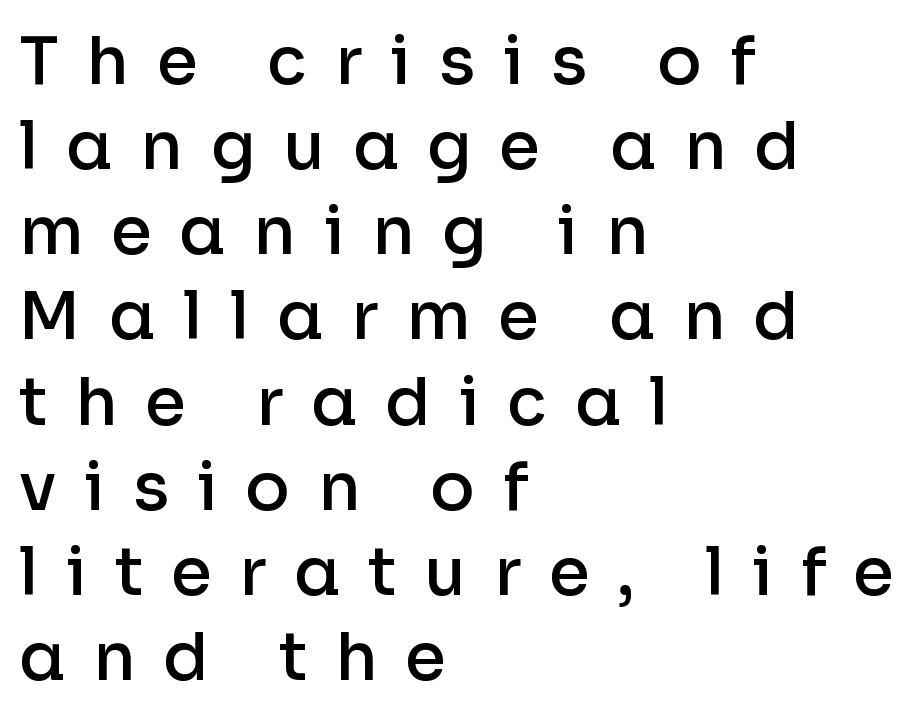
Q: Is the text bold? A: Semi-bold.
Q: Is the text italic (slanted)? A: No, it is upright.
Q: Is the typeface a serif or a sans-serif typeface? A: Sans-serif.
Q: Is the text underlined? A: No.
Q: How is the paragraph aligned? A: Left-aligned.
Q: Is the spacing between letters normal or unusually wide? A: Unusually wide.
Q: Is the spacing between lines tight, normal or loose? A: Normal.
Q: Width (condensed, normal, or wide)? A: Normal.
Q: Stroke contrast? A: Low.
Q: x-height? A: Medium.
Q: Monospaced? A: No.
